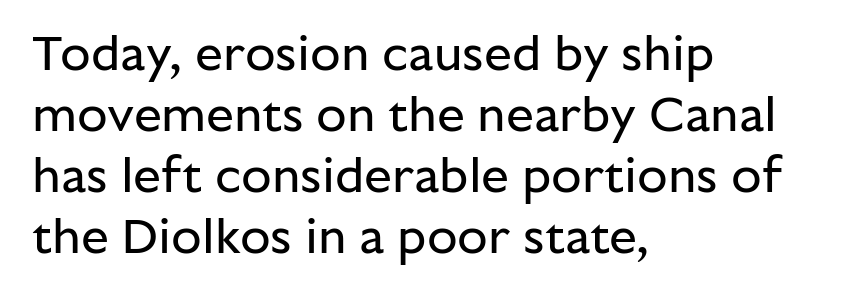
{"serif": "no", "italic": "no", "bold": "no", "weight": "regular", "width": "normal", "stroke_contrast": "low", "x_height": "medium", "monospaced": "no", "underline": "no", "align": "left", "line_spacing_ratio": 1.22, "letter_spacing": "normal", "letter_spacing_em": 0.0, "glyph_px": 50}
